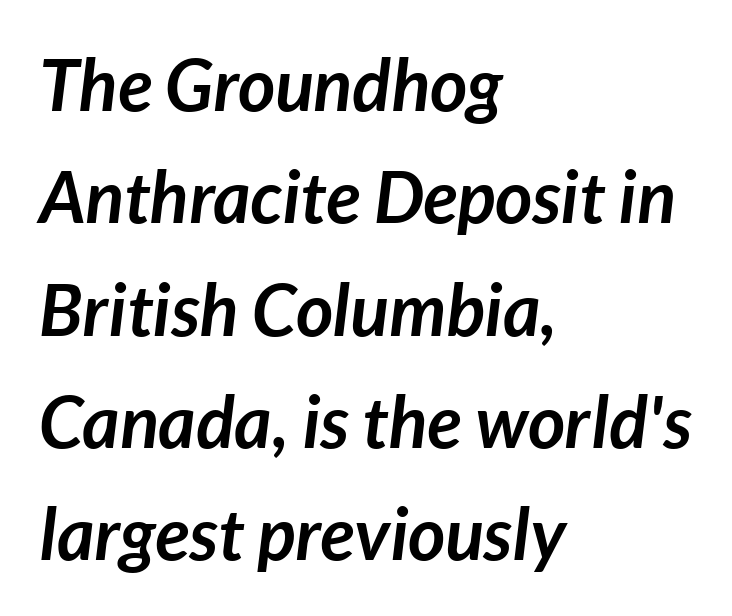
The image shows 72 px semibold type, italic (leaning right); set left-aligned, normal line spacing (1.56x), normal letter spacing, not underlined; low stroke contrast and a medium x-height.
